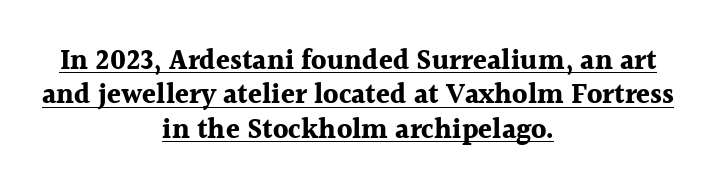
{"serif": "yes", "italic": "no", "bold": "yes", "weight": "bold", "width": "normal", "x_height": "medium", "monospaced": "no", "underline": "yes", "align": "center", "line_spacing_ratio": 1.23, "letter_spacing": "normal", "letter_spacing_em": 0.0, "glyph_px": 28}
